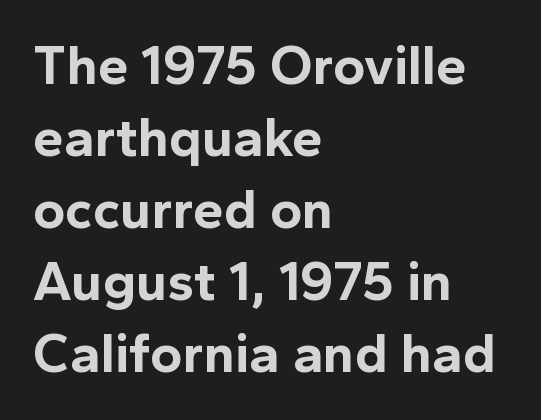
Q: Is the text bold? A: Yes.
Q: Is the text italic (slanted)? A: No, it is upright.
Q: Is the typeface a serif or a sans-serif typeface? A: Sans-serif.
Q: Is the text underlined? A: No.
Q: How is the paragraph aligned? A: Left-aligned.
Q: Is the spacing between letters normal or unusually wide? A: Normal.
Q: Is the spacing between lines tight, normal or loose? A: Normal.
Q: Width (condensed, normal, or wide)? A: Normal.
Q: x-height? A: Medium.
Q: Monospaced? A: No.
